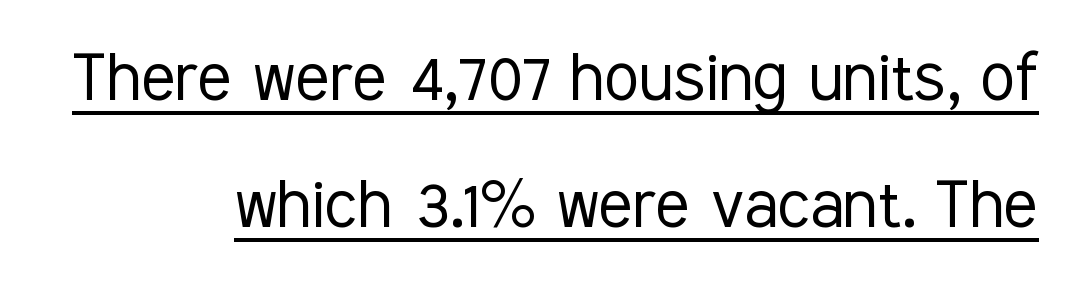
Q: Is the text bold? A: No.
Q: Is the text italic (slanted)? A: No, it is upright.
Q: Is the typeface a serif or a sans-serif typeface? A: Sans-serif.
Q: Is the text underlined? A: Yes.
Q: How is the paragraph aligned? A: Right-aligned.
Q: Is the spacing between letters normal or unusually wide? A: Normal.
Q: Is the spacing between lines tight, normal or loose? A: Normal.
Q: Width (condensed, normal, or wide)? A: Condensed.
Q: Stroke contrast? A: Low.
Q: x-height? A: Medium.
Q: Monospaced? A: No.
